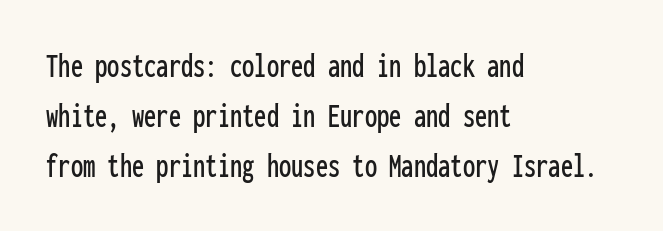
Q: Is the text italic (slanted)? A: No, it is upright.
Q: Is the typeface a serif or a sans-serif typeface? A: Sans-serif.
Q: Is the text underlined? A: No.
Q: How is the paragraph aligned? A: Left-aligned.
Q: Is the spacing between letters normal or unusually wide? A: Normal.
Q: Is the spacing between lines tight, normal or loose? A: Normal.
Q: Width (condensed, normal, or wide)? A: Condensed.
Q: Stroke contrast? A: Low.
Q: x-height? A: Medium.
Q: Monospaced? A: Yes.
